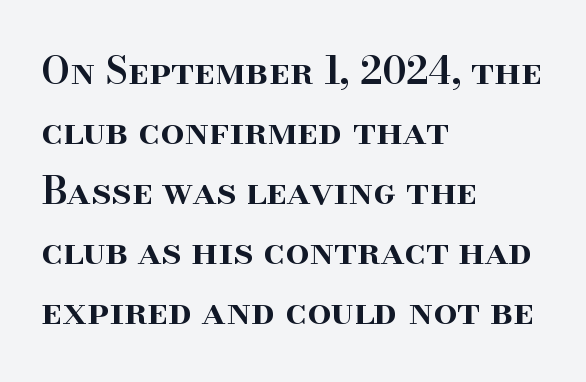
Any mark beneath the type? The region is blank. The rendering uses natural spacing where letterforms have individual widths. The rendering uses a moderate line-height, typical for paragraphs. Honestly, the letter spacing is just normal — you wouldn't notice it. The font family rendered here belongs to the serif group.
